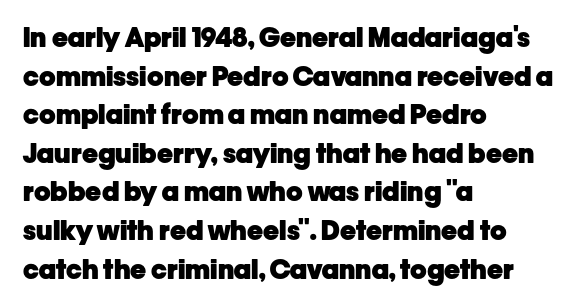
The glyphs are unaccompanied by any horizontal stroke below them. Alignment: flush left. Its strokes are broad and dark, the hallmark of bold type. Designer's note — italics off, roman on.
